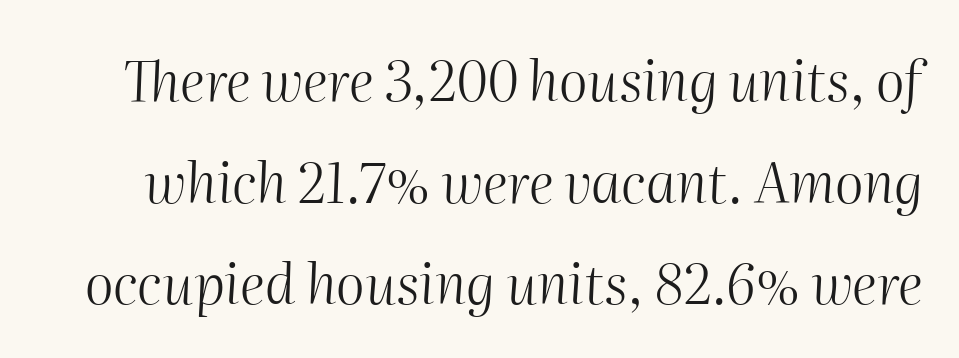
Q: Is the text bold? A: No.
Q: Is the text italic (slanted)? A: Yes, it leans right by about 2 degrees.
Q: Is the text underlined? A: No.
Q: Is the spacing between letters normal or unusually wide? A: Normal.
Q: Width (condensed, normal, or wide)? A: Normal.
Q: Stroke contrast? A: Medium.
Q: x-height? A: Medium.
Q: Monospaced? A: No.
